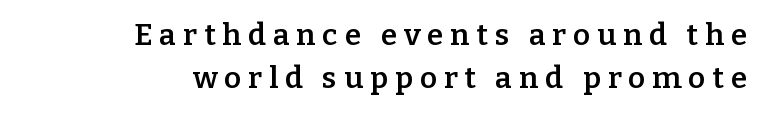
This block has exactly the height ordinary leading produces. The paragraph shown leans on its right margin. In terms of letterspacing, this is a distinctly airy, spread setting. Rule under the text: the space is simply empty. The letters carry serifs — small finishing strokes at the ends of their stems.
